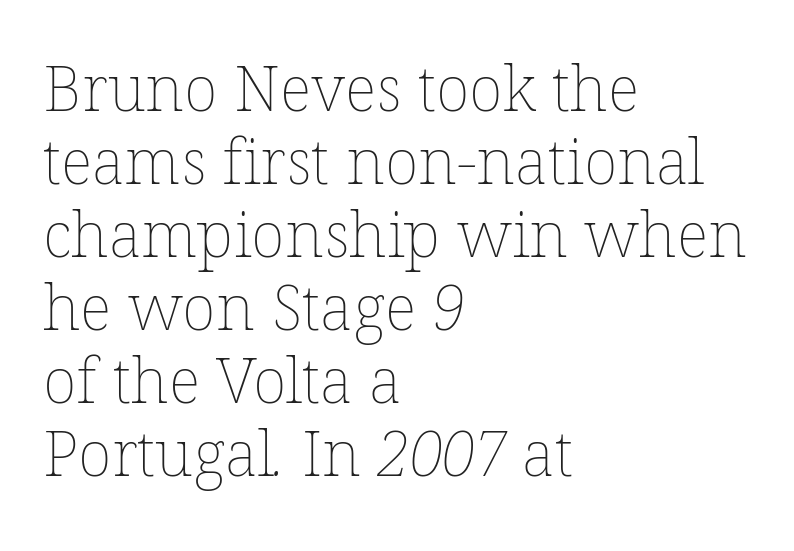
Q: Is the text bold? A: No.
Q: Is the text underlined? A: No.
Q: How is the paragraph aligned? A: Left-aligned.
Q: Is the spacing between letters normal or unusually wide? A: Normal.
Q: Width (condensed, normal, or wide)? A: Normal.
Q: Stroke contrast? A: Low.
Q: x-height? A: Medium.
Q: Monospaced? A: No.
